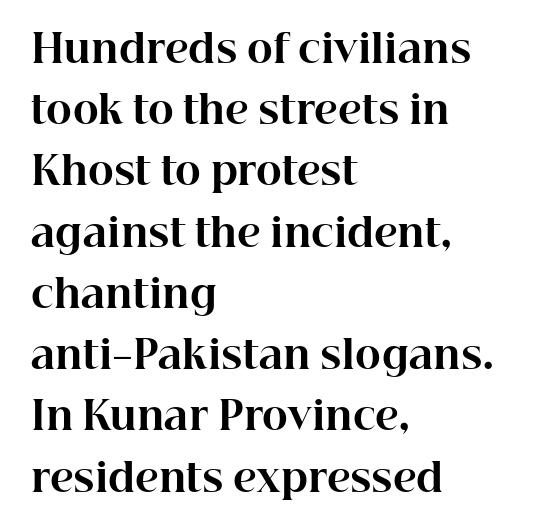
{"serif": "yes", "italic": "no", "bold": "yes", "weight": "bold", "width": "normal", "stroke_contrast": "high", "x_height": "medium", "monospaced": "no", "underline": "no", "align": "left", "line_spacing": "normal", "line_spacing_ratio": 1.57, "letter_spacing": "normal", "letter_spacing_em": 0.0, "glyph_px": 39}
